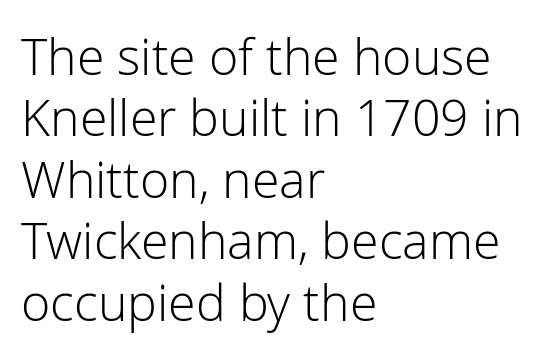
The image shows 50 px light sans-serif type, upright; set left-aligned, line spacing 1.23x, normal letter spacing, not underlined; low stroke contrast and a medium x-height.
